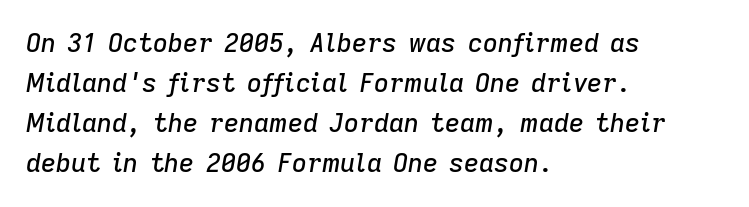
Is the block centered? No — it sits flush against the left margin. Lines of text with bare space underneath. A typesetter would call this zero additional tracking. Is the type slanted? Yes — the strokes lean at a clear angle. Notice how descenders clear the ascenders below comfortably — that's standard leading.
